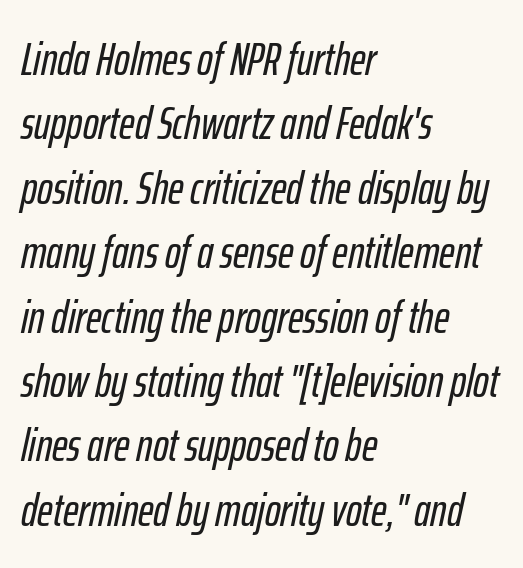
The image shows 47 px condensed type, italic (leaning right); set left-aligned, normal line spacing (1.37x), normal letter spacing, not underlined; low stroke contrast and a medium x-height.
